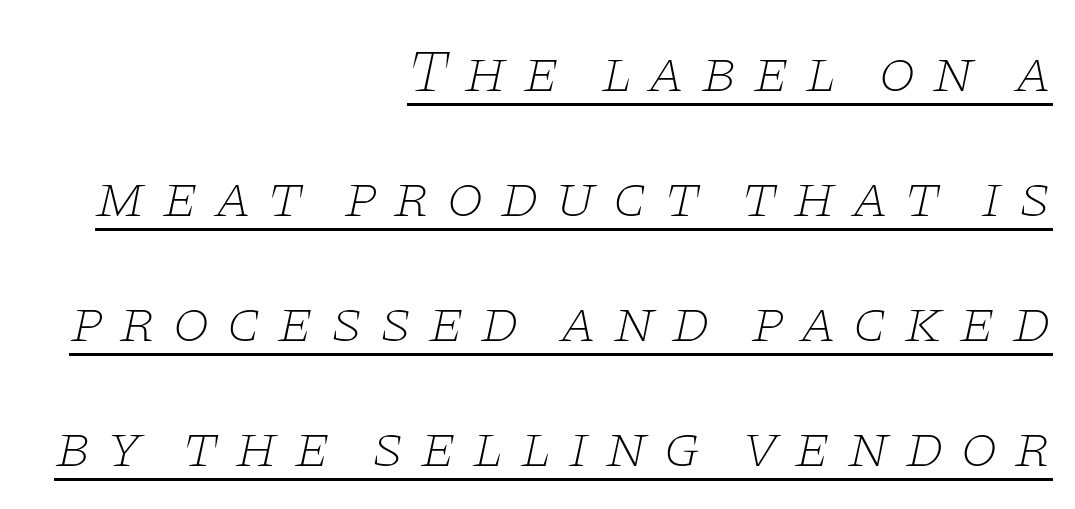
The rendered words wear a rule along their underside. This rendering employs a face with finishing strokes, i.e., a serif. The typesetter chose a ragged-left arrangement here. Students, observe: this is what heavily led, spacious text looks like. The passage shown is typed in a proportional face where columns would drift. The line texture is sparse and dotted thanks to wide tracking.
